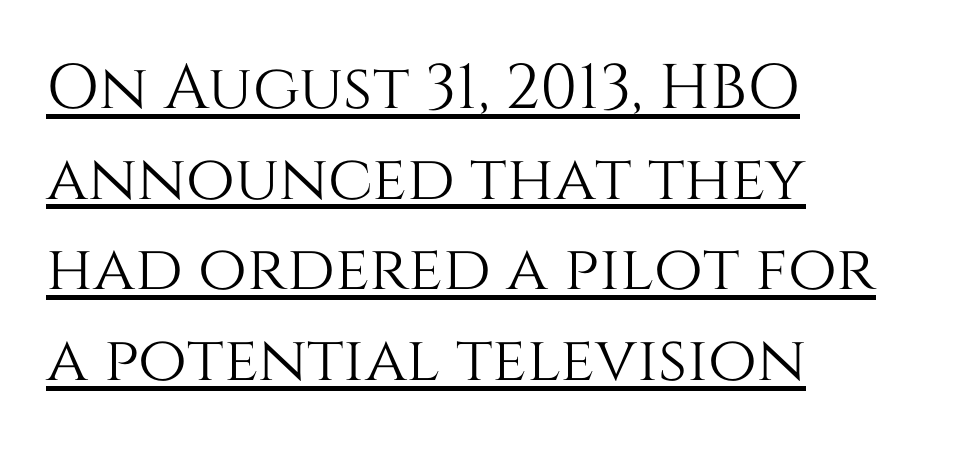
Q: Is the text italic (slanted)? A: No, it is upright.
Q: Is the text underlined? A: Yes.
Q: How is the paragraph aligned? A: Left-aligned.
Q: Is the spacing between letters normal or unusually wide? A: Normal.
Q: Is the spacing between lines tight, normal or loose? A: Normal.
Q: Width (condensed, normal, or wide)? A: Normal.
Q: Stroke contrast? A: Medium.
Q: x-height? A: Large.
Q: Monospaced? A: No.
